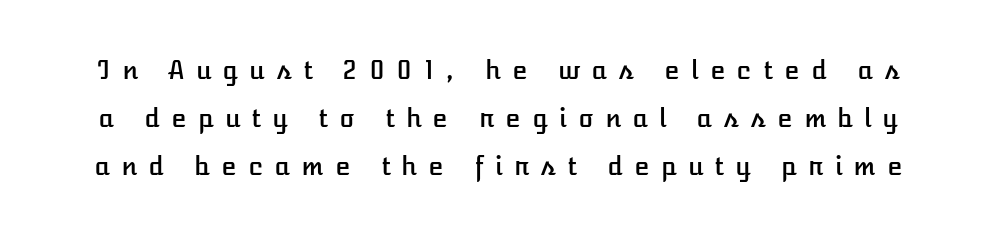
Line spacing here is loose. This is the regular roman posture of the typeface. Between one letter and the next there's a generous, obvious gap. Nobody drew a line under any word here.
